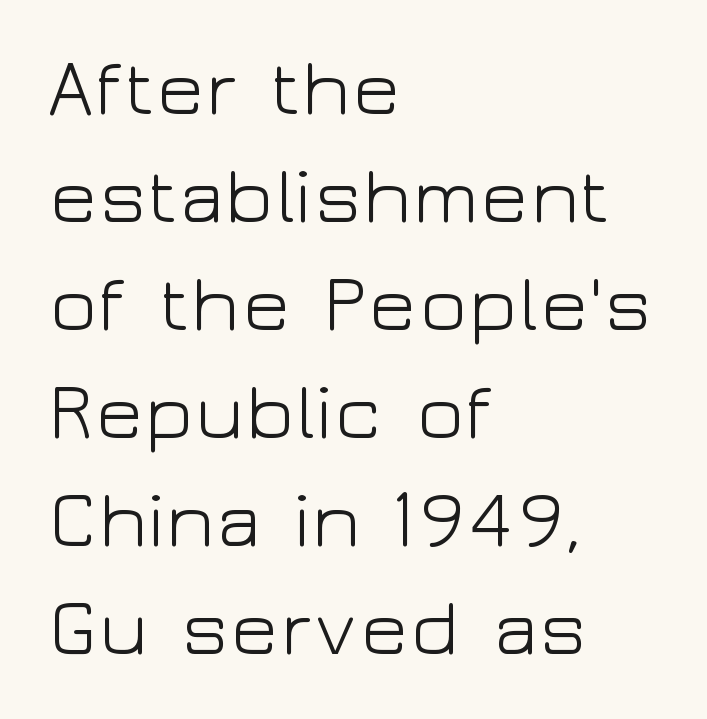
Clear beneath every line of the passage. Typeset ragged right — the left edge is the straight one. A typesetter would mark this as roman, not italic. Regular leading. Default kerning and tracking; the words read as compact shapes. The face used here is proportionally spaced, like ordinary book or web type.
